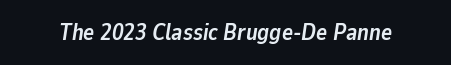
{"italic": "yes", "lean": "right", "slant_degrees": 9, "bold": "yes", "underline": "no", "letter_spacing": "normal", "letter_spacing_em": 0.0, "glyph_px": 23}
